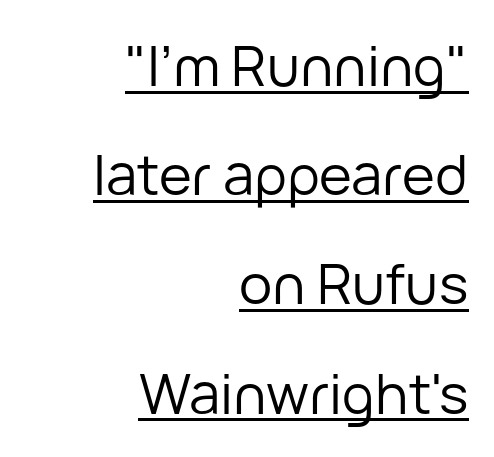
The image shows 56 px regular-weight sans-serif type, upright; set right-aligned, loose line spacing (1.95x), normal letter spacing, underlined; low stroke contrast and a medium x-height.
